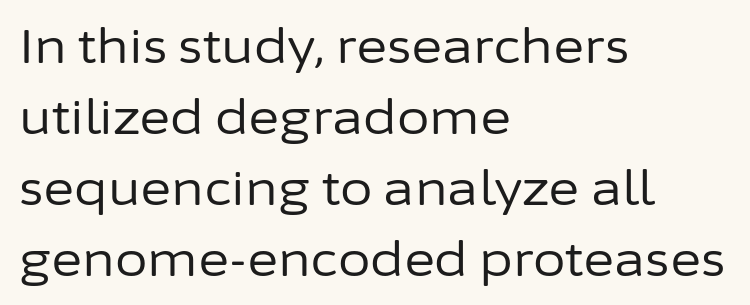
Q: Is the text bold? A: No.
Q: Is the text italic (slanted)? A: No, it is upright.
Q: Is the typeface a serif or a sans-serif typeface? A: Sans-serif.
Q: Is the text underlined? A: No.
Q: How is the paragraph aligned? A: Left-aligned.
Q: Is the spacing between letters normal or unusually wide? A: Normal.
Q: Is the spacing between lines tight, normal or loose? A: Normal.
Q: Width (condensed, normal, or wide)? A: Normal.
Q: Stroke contrast? A: Low.
Q: x-height? A: Medium.
Q: Monospaced? A: No.
